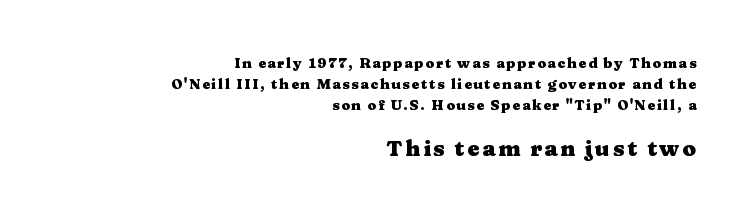
The area under the type is left untouched. Summary of weight: heavy, a full bold. This is roman type, the default non-slanted kind. The second block has been scaled up relative to the first. The vertical gap from one line to the next is medium. Typeset ragged left — the right edge is the straight one.
